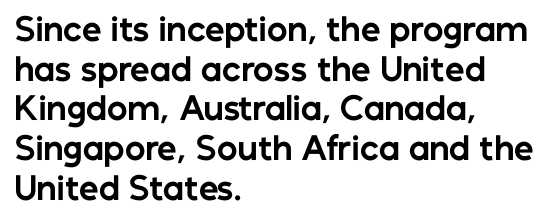
{"serif": "no", "italic": "no", "bold": "yes", "weight": "bold", "width": "normal", "stroke_contrast": "low", "x_height": "medium", "monospaced": "no", "underline": "no", "align": "left", "line_spacing": "normal", "line_spacing_ratio": 1.28, "letter_spacing": "normal", "letter_spacing_em": 0.0, "glyph_px": 31}
